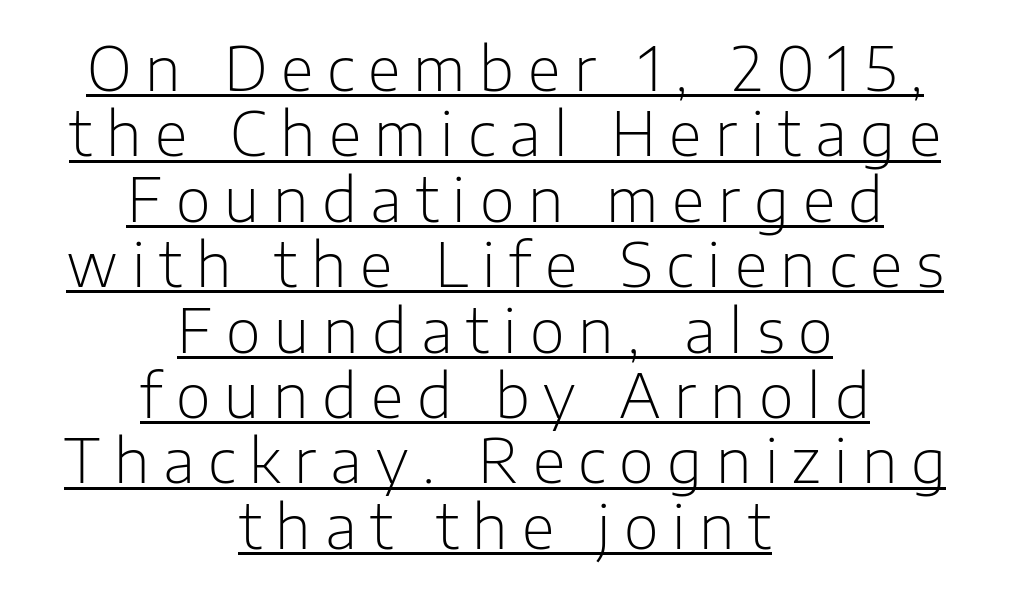
Q: Is the text bold? A: No.
Q: Is the text italic (slanted)? A: No, it is upright.
Q: Is the typeface a serif or a sans-serif typeface? A: Sans-serif.
Q: Is the text underlined? A: Yes.
Q: How is the paragraph aligned? A: Centered.
Q: Is the spacing between letters normal or unusually wide? A: Unusually wide.
Q: Is the spacing between lines tight, normal or loose? A: Tight.
Q: Width (condensed, normal, or wide)? A: Normal.
Q: Stroke contrast? A: Low.
Q: x-height? A: Medium.
Q: Monospaced? A: No.
